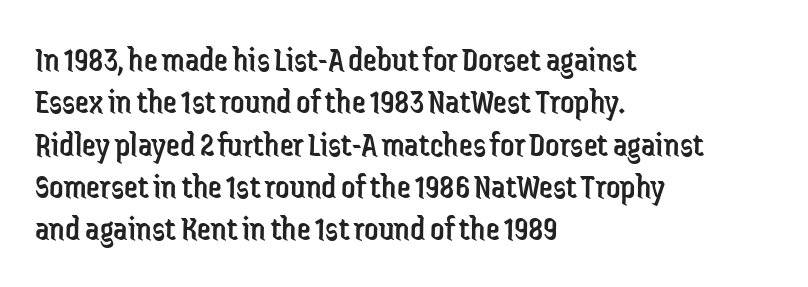
The image shows 35 px regular-weight, condensed sans-serif type, upright; set left-aligned, line spacing 1.21x, normal letter spacing, not underlined; low stroke contrast and a medium x-height.
